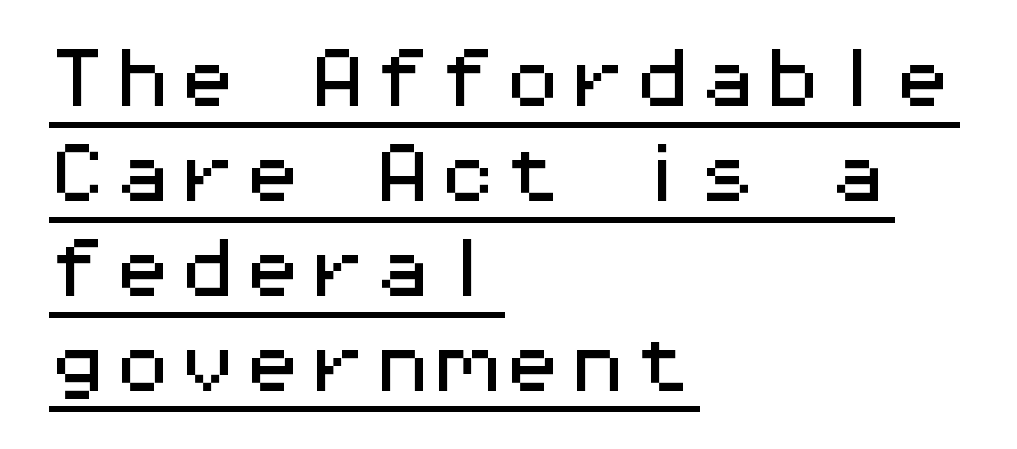
{"serif": "no", "italic": "no", "width": "wide", "stroke_contrast": "medium", "x_height": "medium", "monospaced": "yes", "underline": "yes", "align": "left", "line_spacing": "normal", "line_spacing_ratio": 1.46, "letter_spacing": "normal", "letter_spacing_em": 0.0, "glyph_px": 65}
